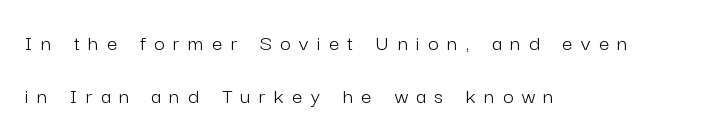
Q: Is the text bold? A: No.
Q: Is the text italic (slanted)? A: No, it is upright.
Q: Is the text underlined? A: No.
Q: How is the paragraph aligned? A: Left-aligned.
Q: Is the spacing between letters normal or unusually wide? A: Unusually wide.
Q: Is the spacing between lines tight, normal or loose? A: Loose.
